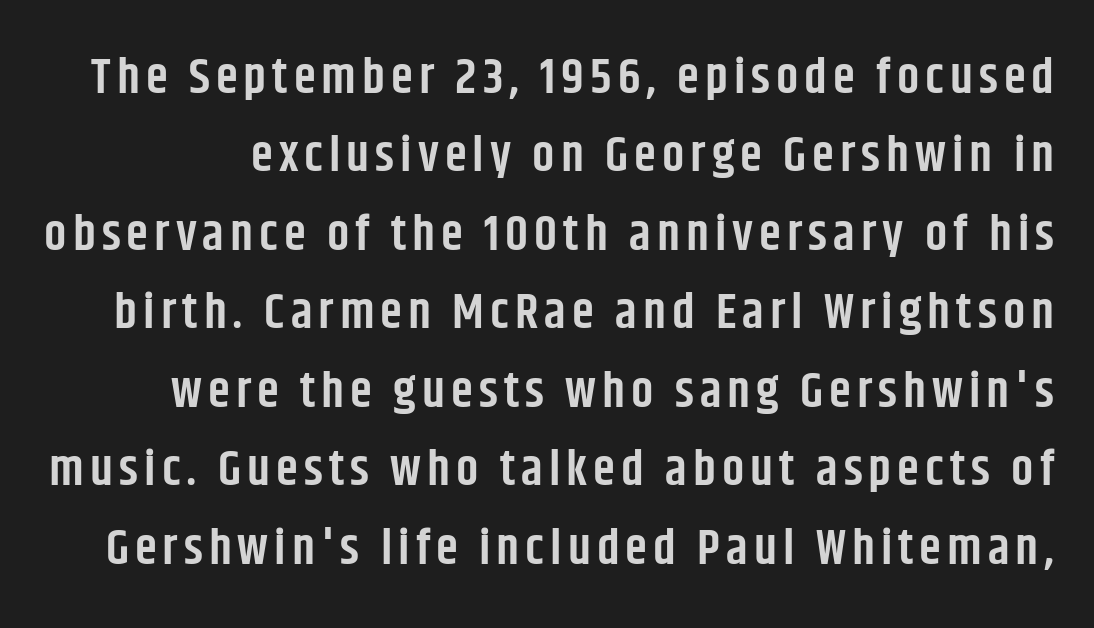
The image shows 50 px semibold, condensed sans-serif type, upright; set normal line spacing (1.57x), not underlined; low stroke contrast and a large x-height.
